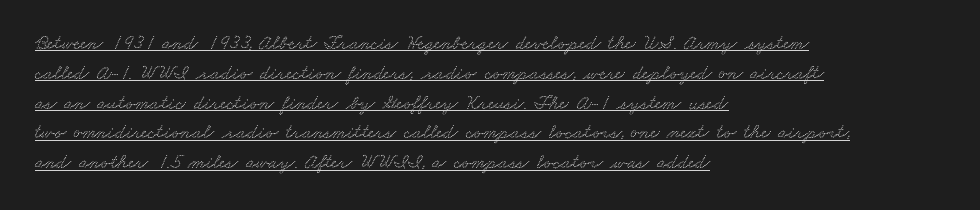
{"underline": "yes", "align": "left", "line_spacing": "normal", "line_spacing_ratio": 1.49, "letter_spacing": "normal", "letter_spacing_em": 0.0, "glyph_px": 20}
